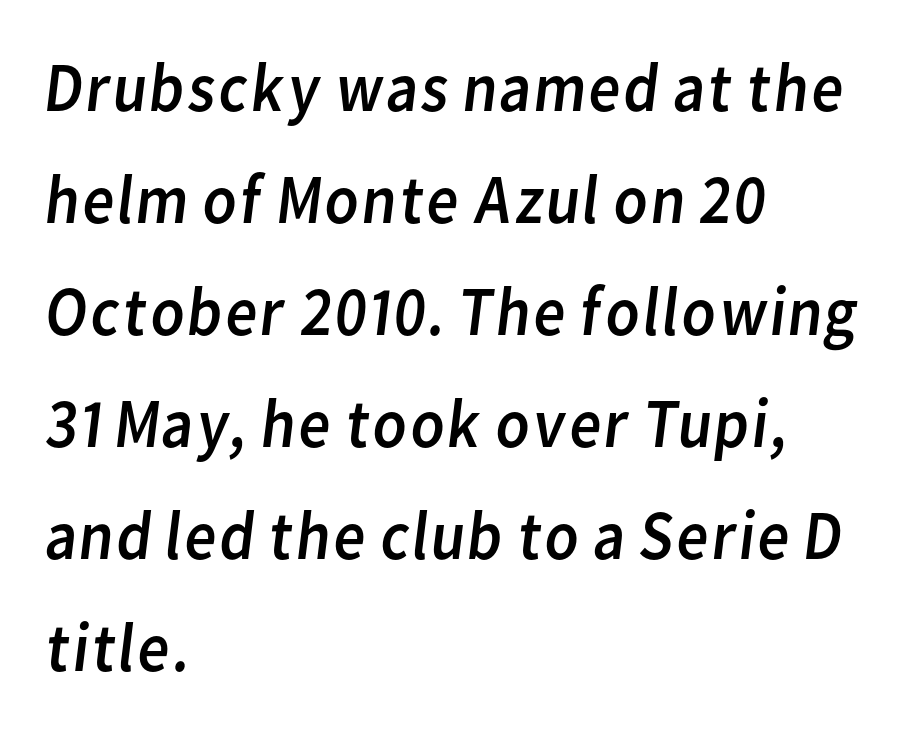
Q: Is the text bold? A: No.
Q: Is the typeface a serif or a sans-serif typeface? A: Sans-serif.
Q: Is the text underlined? A: No.
Q: How is the paragraph aligned? A: Left-aligned.
Q: Is the spacing between letters normal or unusually wide? A: Normal.
Q: Is the spacing between lines tight, normal or loose? A: Normal.
Q: Width (condensed, normal, or wide)? A: Normal.
Q: Stroke contrast? A: Low.
Q: x-height? A: Medium.
Q: Monospaced? A: No.
